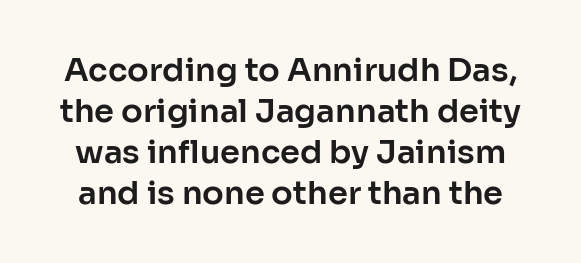
Q: Is the text italic (slanted)? A: No, it is upright.
Q: Is the typeface a serif or a sans-serif typeface? A: Sans-serif.
Q: Is the text underlined? A: No.
Q: Is the spacing between letters normal or unusually wide? A: Normal.
Q: Is the spacing between lines tight, normal or loose? A: Normal.
Q: Width (condensed, normal, or wide)? A: Normal.
Q: Stroke contrast? A: Low.
Q: x-height? A: Medium.
Q: Monospaced? A: No.
